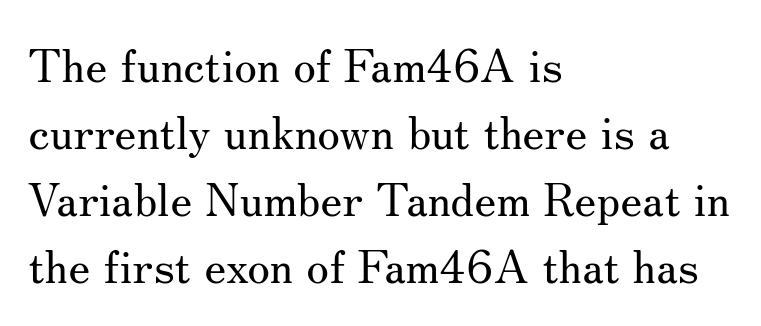
These glyphs show unthickened strokes, regular width or finer. This sample keeps an unexceptional amount of space between lines. Nobody touched the tracking dial on this one. Words float on clear page, feet unadorned.
